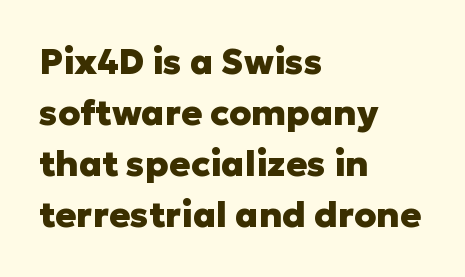
Q: Is the text bold? A: Yes.
Q: Is the text italic (slanted)? A: No, it is upright.
Q: Is the typeface a serif or a sans-serif typeface? A: Sans-serif.
Q: Is the text underlined? A: No.
Q: How is the paragraph aligned? A: Left-aligned.
Q: Is the spacing between letters normal or unusually wide? A: Normal.
Q: Is the spacing between lines tight, normal or loose? A: Normal.
Q: Width (condensed, normal, or wide)? A: Normal.
Q: Stroke contrast? A: Low.
Q: x-height? A: Medium.
Q: Monospaced? A: No.
